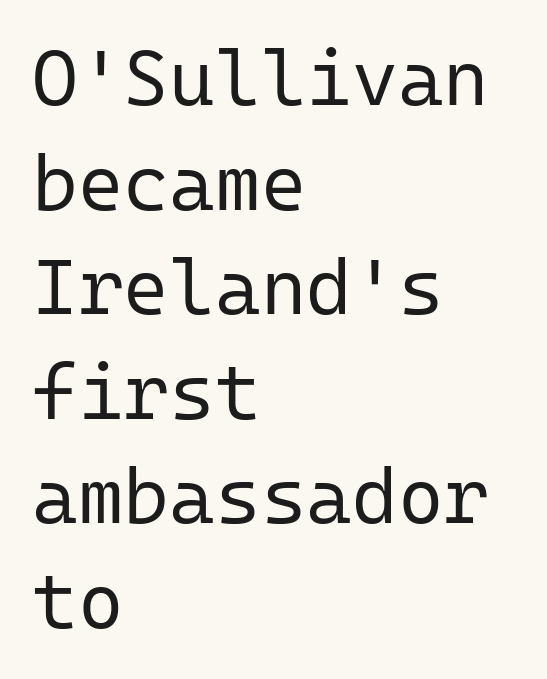
Q: Is the text bold? A: No.
Q: Is the text italic (slanted)? A: No, it is upright.
Q: Is the typeface a serif or a sans-serif typeface? A: Sans-serif.
Q: Is the text underlined? A: No.
Q: How is the paragraph aligned? A: Left-aligned.
Q: Is the spacing between letters normal or unusually wide? A: Normal.
Q: Is the spacing between lines tight, normal or loose? A: Normal.
Q: Width (condensed, normal, or wide)? A: Normal.
Q: Stroke contrast? A: Low.
Q: x-height? A: Medium.
Q: Monospaced? A: Yes.
